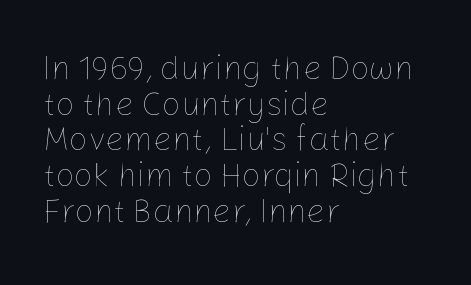
Does the copy run flush right? No — it runs flush left. The passage shown is not bold in any degree. The string is rendered with underlining switched off. Is there much room between lines? No — they nearly touch.
